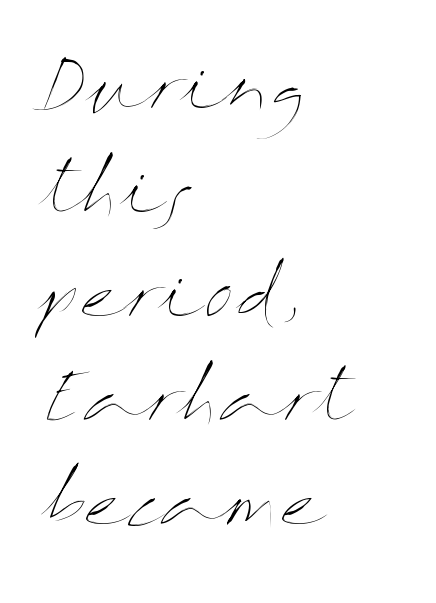
Interline gaps are of average width in this sample. Descender tails drop into unmarked territory. No chunkiness to these letters — they're not bold. Left-aligned paragraph, ragged on the right. Look at the tracking — it's just the regular setting, nothing added.
